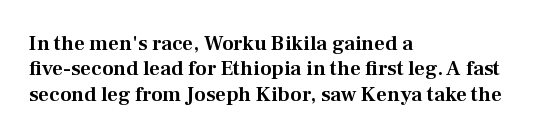
The image shows 21 px text type, upright; set left-aligned, line spacing 1.21x, normal letter spacing, not underlined.
